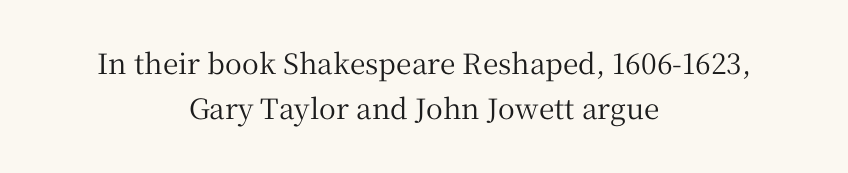
The image shows 28 px serif type, upright; set centered, normal line spacing (1.61x), normal letter spacing, not underlined; medium stroke contrast and a medium x-height.
